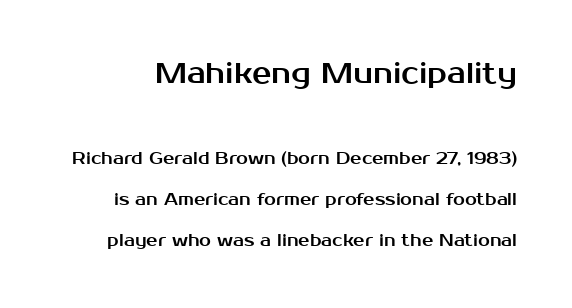
Q: Is the text italic (slanted)? A: No, it is upright.
Q: Is the typeface a serif or a sans-serif typeface? A: Sans-serif.
Q: Is the text underlined? A: No.
Q: Is the spacing between letters normal or unusually wide? A: Normal.
Q: Is the spacing between lines tight, normal or loose? A: Loose.
Q: Which block of text is set in a larger size, the first (top) or the second (bottom)? A: The first (top) one.
Q: Width (condensed, normal, or wide)? A: Normal.
Q: Stroke contrast? A: Medium.
Q: x-height? A: Medium.
Q: Monospaced? A: No.
